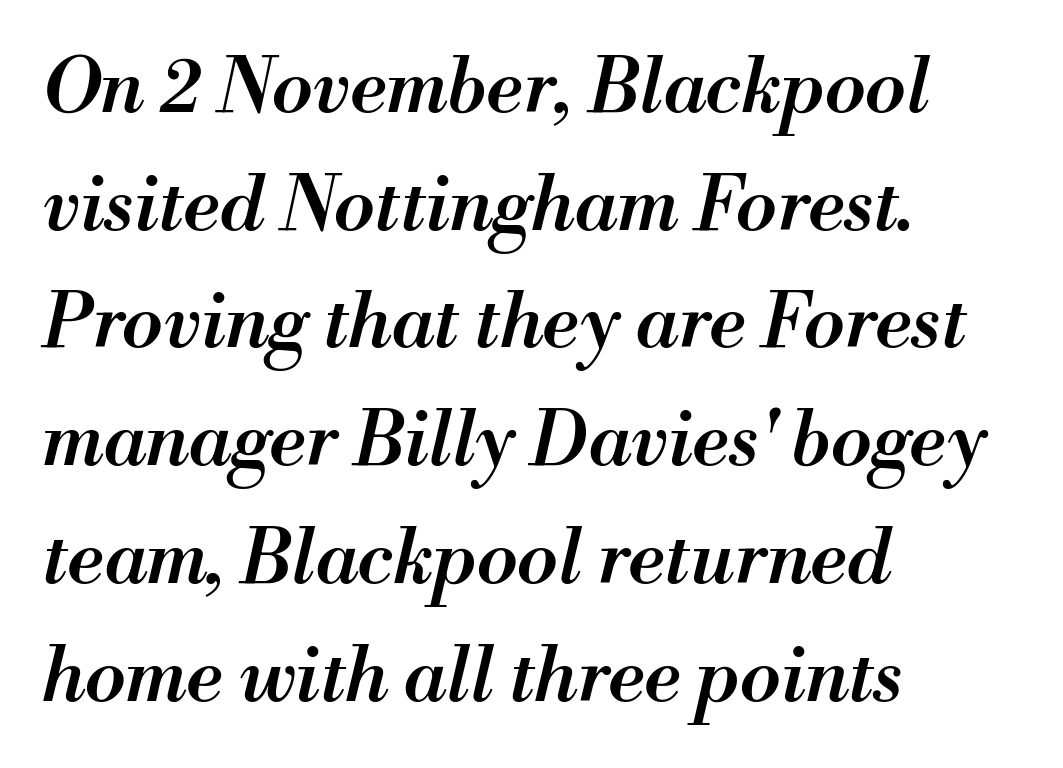
{"italic": "yes", "lean": "right", "slant_degrees": 13, "bold": "semi", "weight": "semibold", "width": "normal", "stroke_contrast": "medium", "x_height": "small", "monospaced": "no", "underline": "no", "align": "left", "line_spacing": "normal", "line_spacing_ratio": 1.57, "letter_spacing": "normal", "letter_spacing_em": 0.0, "glyph_px": 75}
